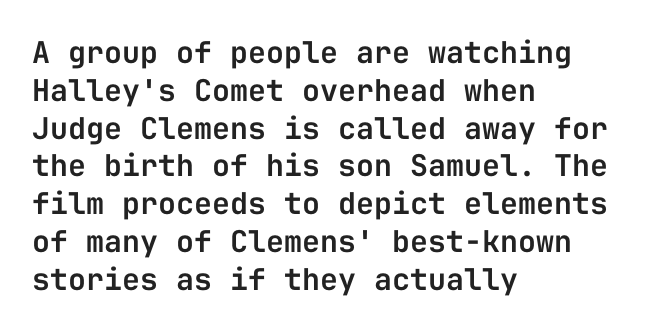
Vertically, the passage feels balanced, rows spaced as you'd expect. Quick note: not italic, upright. Each row of text sits above clean, open space. Letterform terminals end flat and unadorned throughout the passage.
